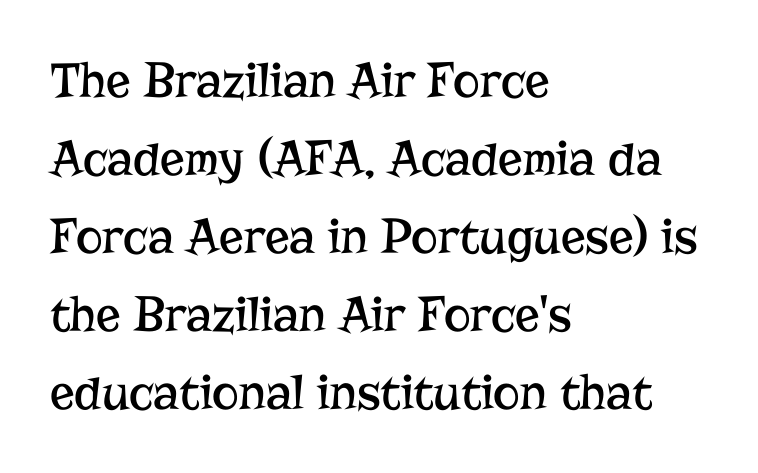
A typesetter would call this proportional, since set widths differ per character. The lines are quadded left. It's the straight-up-and-down kind of type. The type is set solid horizontally, with unmodified tracking. The face used here is seriffed, in the tradition of book romans. Underlining? Definitely not there.
